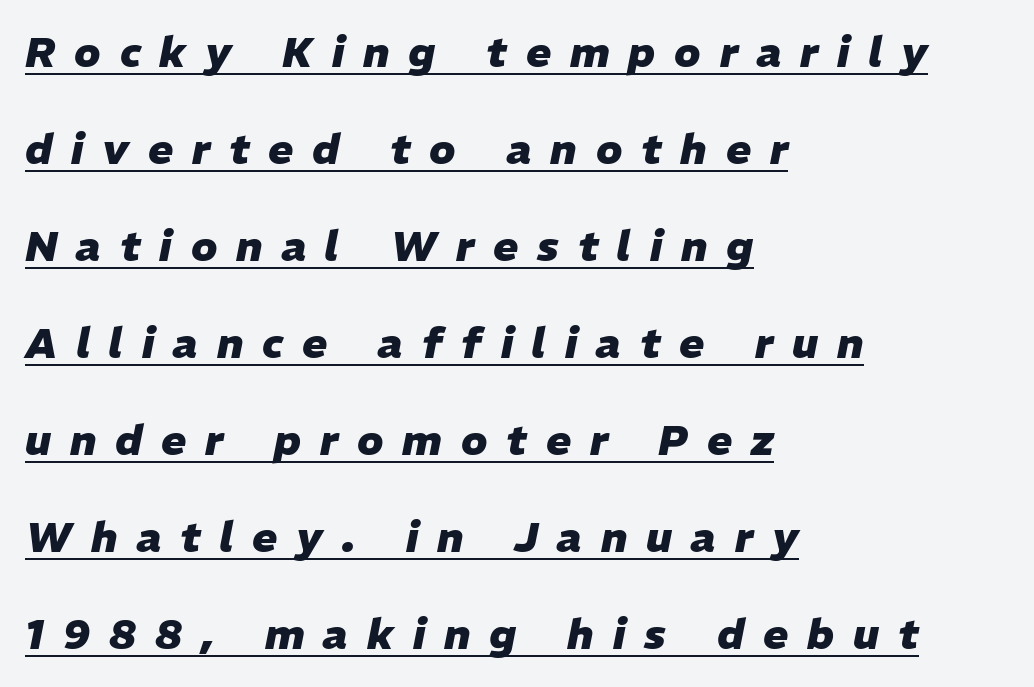
The image shows 42 px heavy type, italic (leaning right); set left-aligned, loose line spacing (2.31x), unusually wide letter spacing (+0.45 em), underlined; low stroke contrast and a medium x-height.
